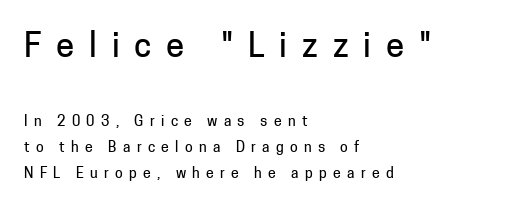
The image shows 33 px sans-serif type, upright; set left-aligned, line spacing 1.87x, unusually wide letter spacing (+0.45 em), not underlined; the first (top) block is 2.36x larger; low stroke contrast and a medium x-height.
